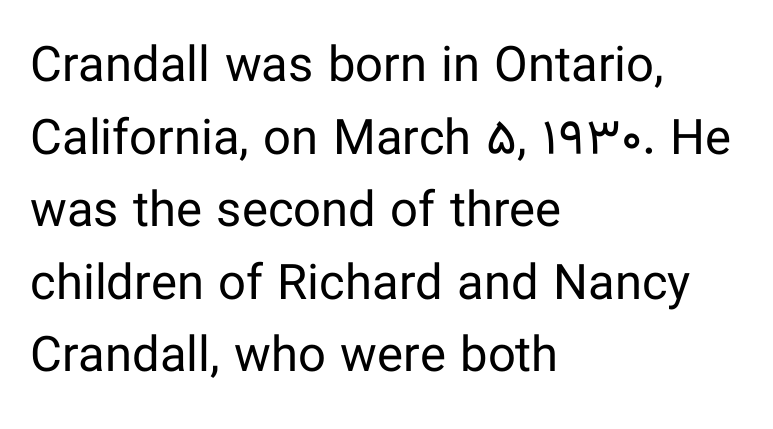
Q: Is the text bold? A: No.
Q: Is the text italic (slanted)? A: No, it is upright.
Q: Is the typeface a serif or a sans-serif typeface? A: Sans-serif.
Q: Is the text underlined? A: No.
Q: How is the paragraph aligned? A: Left-aligned.
Q: Is the spacing between letters normal or unusually wide? A: Normal.
Q: Is the spacing between lines tight, normal or loose? A: Normal.
Q: Width (condensed, normal, or wide)? A: Normal.
Q: Stroke contrast? A: Low.
Q: x-height? A: Medium.
Q: Monospaced? A: No.
